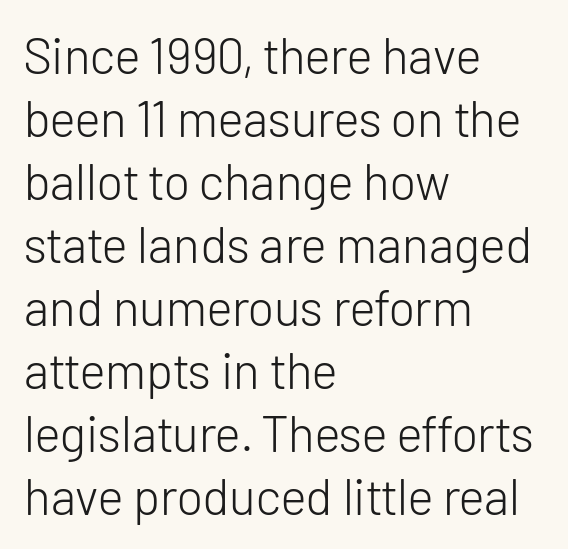
{"serif": "no", "italic": "no", "bold": "no", "weight": "light", "width": "normal", "stroke_contrast": "low", "x_height": "medium", "monospaced": "no", "underline": "no", "align": "left", "line_spacing": "normal", "line_spacing_ratio": 1.26, "letter_spacing": "normal", "letter_spacing_em": 0.0, "glyph_px": 50}
